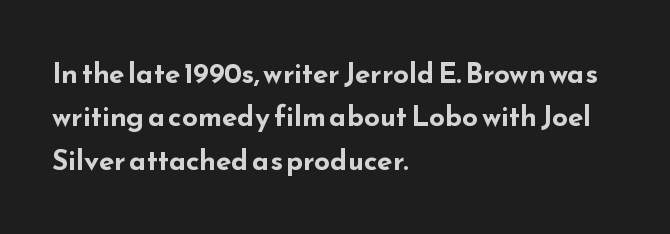
The image shows 28 px bold, wide sans-serif type, upright; set left-aligned, normal line spacing (1.55x), normal letter spacing, not underlined; low stroke contrast and a small x-height.
